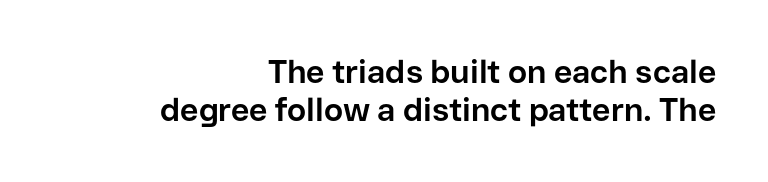
{"serif": "no", "italic": "no", "bold": "yes", "weight": "bold", "width": "normal", "stroke_contrast": "low", "x_height": "medium", "monospaced": "no", "underline": "no", "align": "right", "line_spacing_ratio": 1.2, "letter_spacing": "normal", "letter_spacing_em": 0.0, "glyph_px": 32}
